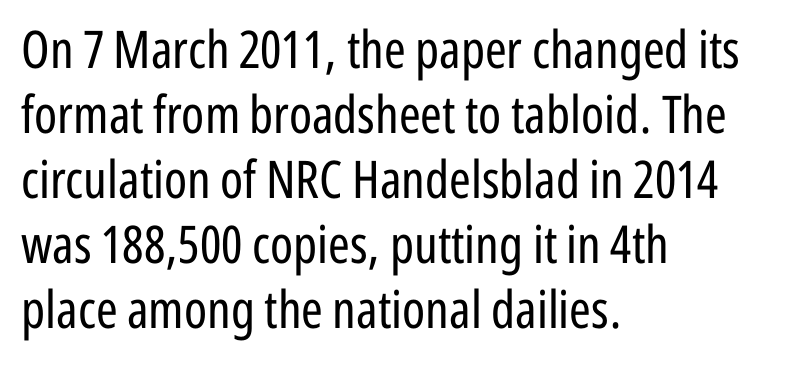
No heavy texture on the line: the type isn't bold. You can tell it's not italic because the verticals are truly vertical. The rendering uses natural spacing where letterforms have individual widths. Between one letter and the next there's only the usual sliver of space.
